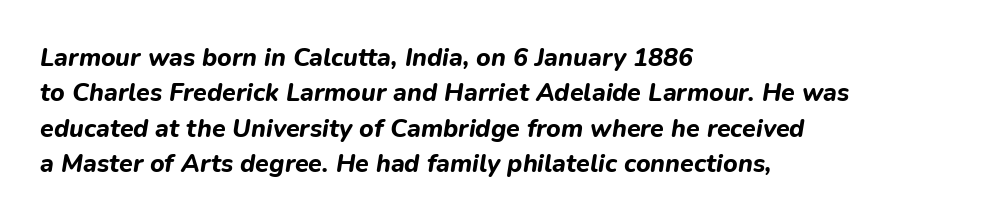
Descenders hang freely into open space. Reading down the block, your eye returns to a fixed left position each line. How heavy is the stroke? Heavy — this is a bold. Slanted lettering throughout. One glance says typical: line gaps are just what's usual. The type is set solid horizontally, with unmodified tracking.
